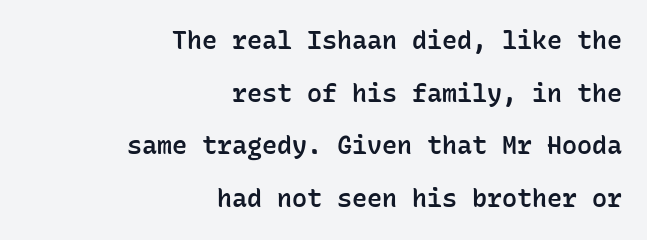
The image shows 25 px text type, upright; set right-aligned, loose line spacing (2.11x), normal letter spacing, not underlined.
